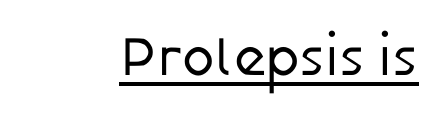
The image shows 55 px regular-weight sans-serif type, upright; set normal letter spacing, underlined; low stroke contrast and a medium x-height.
